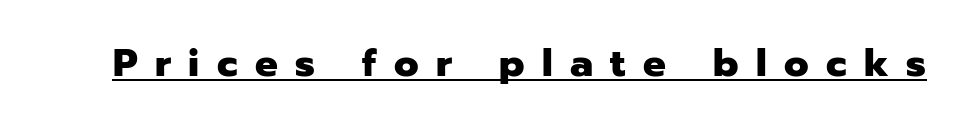
Bold? Absolutely — the strokes are thick and heavy. Here the glyphs are tracked loosely, breaking word shapes into spaced letters. Grotesque or geometric, the face here clearly has no serifs. The face used here is proportionally spaced, like ordinary book or web type.
